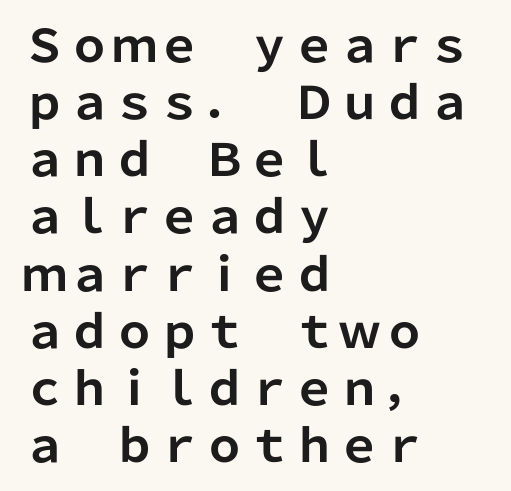
{"serif": "no", "italic": "no", "bold": "yes", "weight": "bold", "width": "normal", "stroke_contrast": "low", "x_height": "medium", "monospaced": "no", "underline": "no", "align": "left", "line_spacing": "normal", "line_spacing_ratio": 1.27, "letter_spacing": "normal", "letter_spacing_em": 0.0, "glyph_px": 45}
